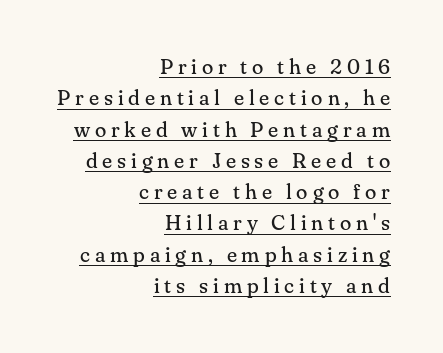
Notice how the passage keeps a crisp vertical edge on the right only. Is this a heavy cut? Hardly; it is regular or lighter. Somebody hit Ctrl+U on this one — the words are underlined. Regular leading. Honestly, the letter spacing is so wide it's the main thing you notice.
